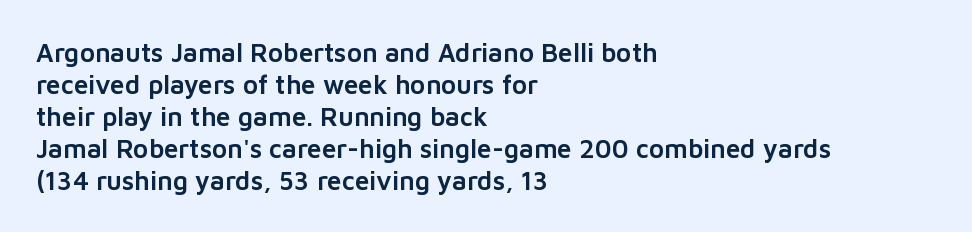
Q: Is the text italic (slanted)? A: No, it is upright.
Q: Is the text underlined? A: No.
Q: How is the paragraph aligned? A: Left-aligned.
Q: Is the spacing between letters normal or unusually wide? A: Normal.
